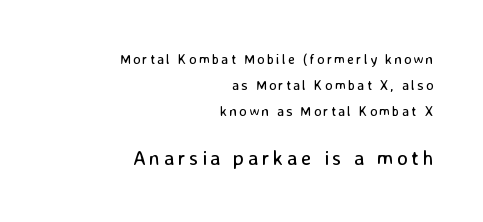
The strokes are not fattened; the text isn't bold. Is the lower block the larger one? Yes — the lower block carries the bigger type. Decoration check: the copy has no underline. The ragged edge is on the left, which tells us the setting is flush right. The typography opts for an upright posture over an oblique one.
